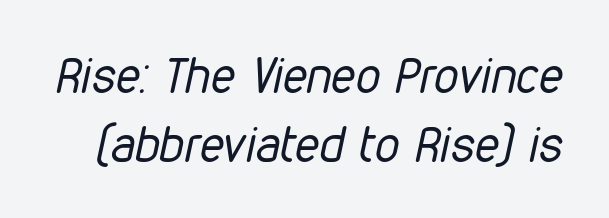
The passage shown stacks its lines at a standard gap. The words here are not underlined. Italic? Definitely — the glyphs are oblique. Note the varied advance widths — an 'i' is clearly narrower than an 'm'.
